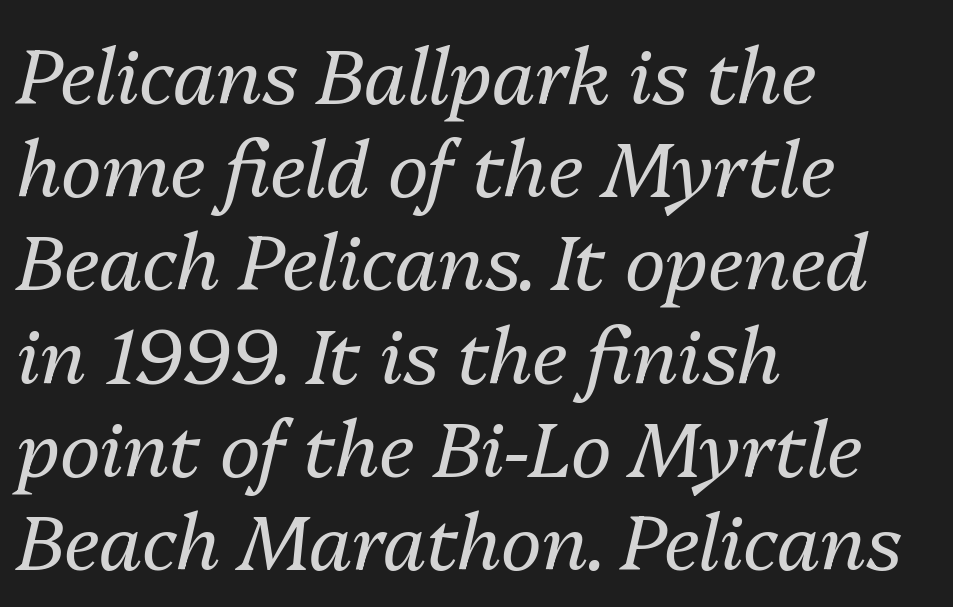
Q: Is the text bold? A: No.
Q: Is the text italic (slanted)? A: Yes, it leans right by about 13 degrees.
Q: Is the text underlined? A: No.
Q: How is the paragraph aligned? A: Left-aligned.
Q: Is the spacing between letters normal or unusually wide? A: Normal.
Q: Width (condensed, normal, or wide)? A: Normal.
Q: Stroke contrast? A: Medium.
Q: x-height? A: Medium.
Q: Monospaced? A: No.
